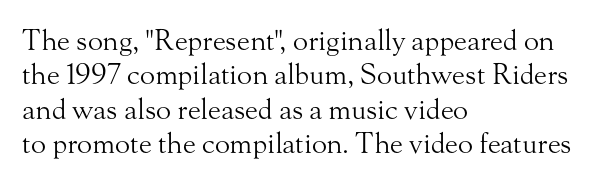
{"serif": "yes", "italic": "no", "bold": "no", "weight": "light", "width": "normal", "stroke_contrast": "medium", "x_height": "small", "monospaced": "no", "underline": "no", "align": "left", "line_spacing_ratio": 1.23, "letter_spacing": "normal", "letter_spacing_em": 0.0, "glyph_px": 28}
